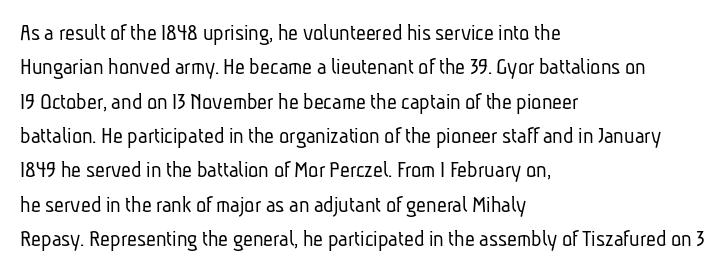
{"bold": "no", "underline": "no", "align": "left", "line_spacing": "normal", "line_spacing_ratio": 1.43, "letter_spacing": "normal", "letter_spacing_em": 0.0, "glyph_px": 24}
